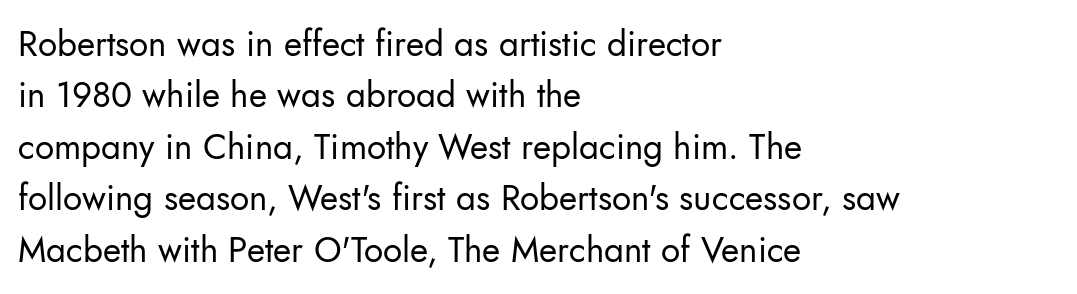
Posture: upright roman. Plain, unruled lines of type. Line spacing here is normal. The passage shown is typeset with a sans-serif family. Does the copy run flush right? No — it runs flush left.
